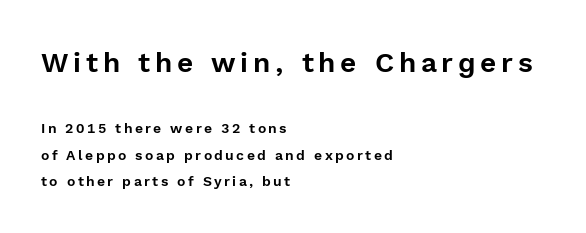
{"serif": "no", "italic": "no", "width": "normal", "x_height": "medium", "monospaced": "no", "underline": "no", "align": "left", "line_spacing": "loose", "line_spacing_ratio": 1.91, "larger_block": "first", "size_ratio": 2.0, "glyph_px": 28}
